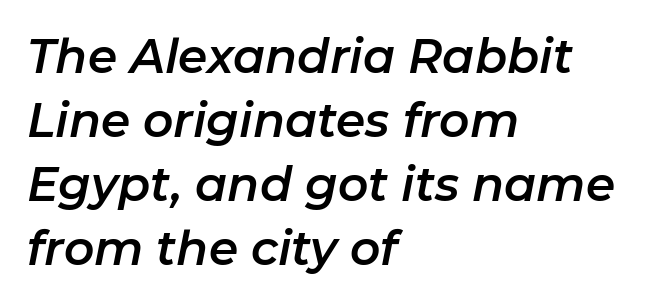
The image shows 47 px text type, italic (leaning right); set left-aligned, normal line spacing (1.36x), normal letter spacing, not underlined; low stroke contrast and a medium x-height.
